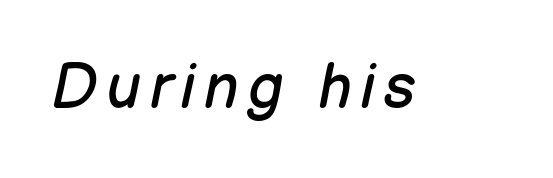
Q: Is the text bold? A: No.
Q: Is the text italic (slanted)? A: Yes, it leans right by about 12 degrees.
Q: Is the text underlined? A: No.
Q: Width (condensed, normal, or wide)? A: Normal.
Q: Stroke contrast? A: Low.
Q: x-height? A: Medium.
Q: Monospaced? A: No.
